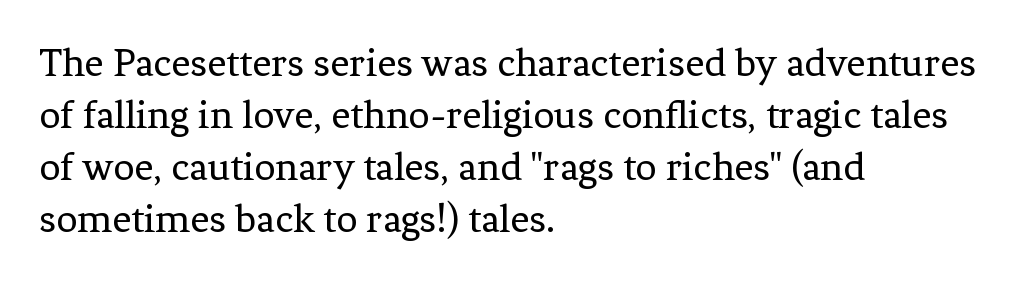
Q: Is the text bold? A: No.
Q: Is the text italic (slanted)? A: No, it is upright.
Q: Is the typeface a serif or a sans-serif typeface? A: Serif.
Q: Is the text underlined? A: No.
Q: How is the paragraph aligned? A: Left-aligned.
Q: Is the spacing between letters normal or unusually wide? A: Normal.
Q: Width (condensed, normal, or wide)? A: Normal.
Q: Stroke contrast? A: Low.
Q: x-height? A: Medium.
Q: Monospaced? A: No.
